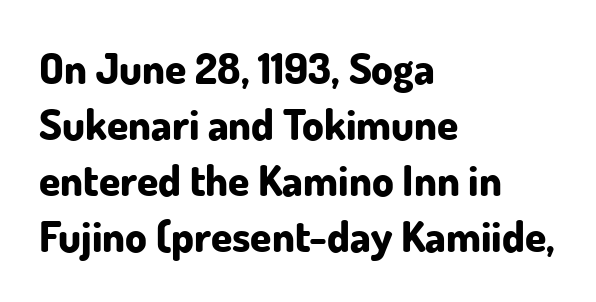
Q: Is the text bold? A: Yes.
Q: Is the text italic (slanted)? A: No, it is upright.
Q: Is the typeface a serif or a sans-serif typeface? A: Sans-serif.
Q: Is the text underlined? A: No.
Q: How is the paragraph aligned? A: Left-aligned.
Q: Is the spacing between letters normal or unusually wide? A: Normal.
Q: Is the spacing between lines tight, normal or loose? A: Normal.
Q: Width (condensed, normal, or wide)? A: Normal.
Q: Stroke contrast? A: Low.
Q: x-height? A: Small.
Q: Monospaced? A: No.
